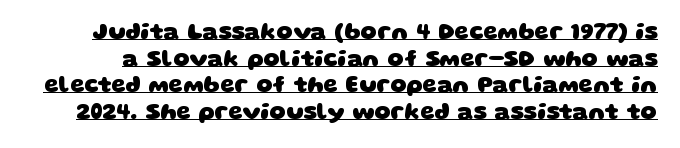
Typographic density is high because the face is bold. The passage shown has conventional tracking throughout. Like a heading marked for emphasis, these lines bear an underscore.
